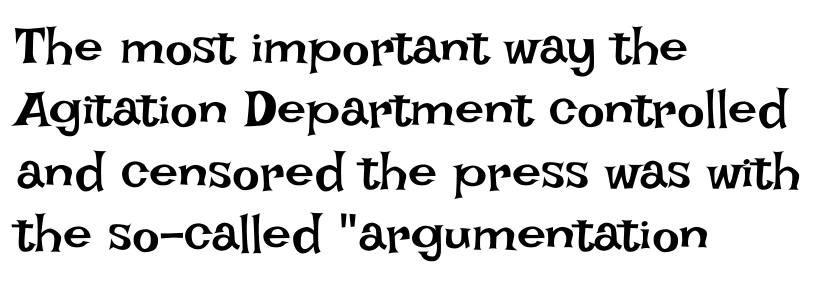
{"italic": "no", "bold": "no", "weight": "regular", "width": "normal", "stroke_contrast": "low", "x_height": "large", "monospaced": "no", "underline": "no", "align": "left", "line_spacing_ratio": 1.2, "letter_spacing": "normal", "letter_spacing_em": 0.0, "glyph_px": 52}
